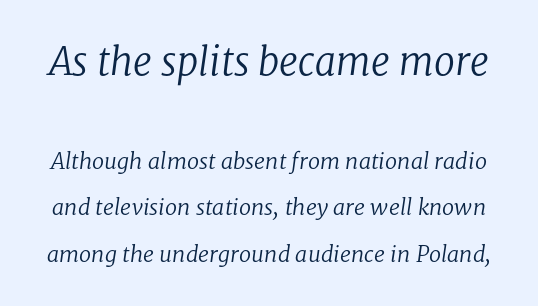
Q: Is the text bold? A: No.
Q: Is the text italic (slanted)? A: Yes, it leans right by about 8 degrees.
Q: Is the typeface a serif or a sans-serif typeface? A: Serif.
Q: Is the text underlined? A: No.
Q: Is the spacing between letters normal or unusually wide? A: Normal.
Q: Is the spacing between lines tight, normal or loose? A: Loose.
Q: Which block of text is set in a larger size, the first (top) or the second (bottom)? A: The first (top) one.
Q: Width (condensed, normal, or wide)? A: Normal.
Q: Stroke contrast? A: Low.
Q: x-height? A: Medium.
Q: Monospaced? A: No.
